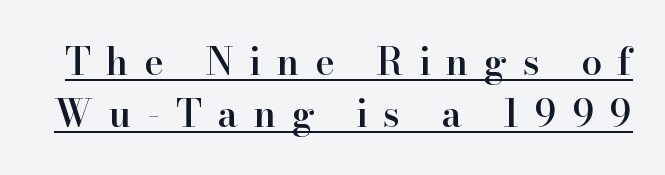
The passage shown is typed in a proportional face where columns would drift. Does the lettering tilt? It doesn't — this is upright. Spacing between characters has been opened up far beyond the box default. The leading is moderate, giving the passage an even texture. Caption: lettering with a line underneath. Examine the stroke ends and you'll spot serifs.
